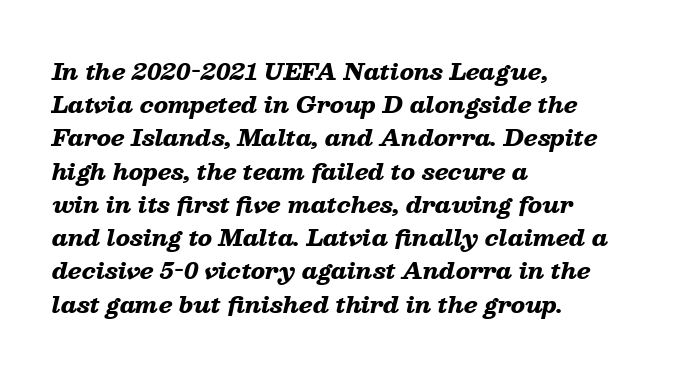
Stroke thickness is high; the sample reads as a true bold. Vertical spacing — default. The passage is arranged the way most books set body copy — flush left. Characters are canted at an angle relative to the baseline's perpendicular. Tracking value appears to be zero — textbook default spacing.
